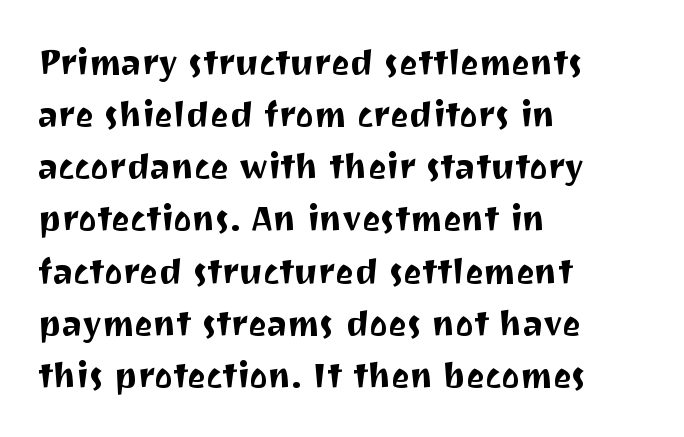
Q: Is the text italic (slanted)? A: No, it is upright.
Q: Is the typeface a serif or a sans-serif typeface? A: Sans-serif.
Q: Is the text underlined? A: No.
Q: How is the paragraph aligned? A: Left-aligned.
Q: Is the spacing between letters normal or unusually wide? A: Normal.
Q: Is the spacing between lines tight, normal or loose? A: Normal.
Q: Width (condensed, normal, or wide)? A: Normal.
Q: Stroke contrast? A: Medium.
Q: x-height? A: Medium.
Q: Monospaced? A: No.
